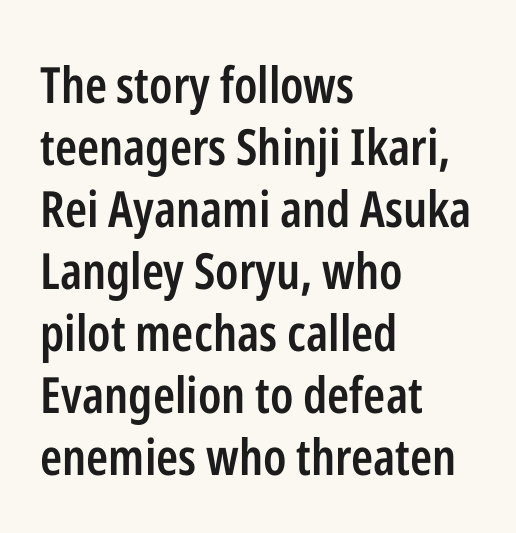
Is this a sans? Yes — the strokes have no serifs. Typesetter's note: demi weight, one step under bold. Style check: upright. Look at the tracking — it's just the regular setting, nothing added. Here the designer chose a conventional face with non-uniform glyph widths. Caption: multi-line text, flush left, ragged right.
